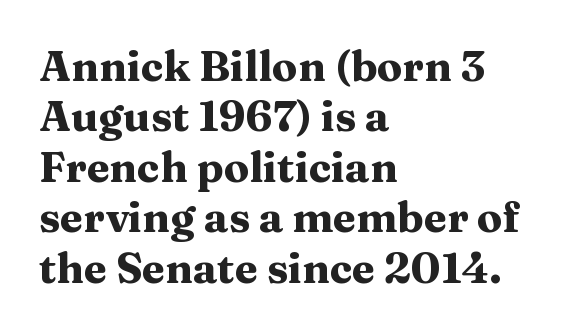
The image shows 42 px heavy, wide serif type, upright; set left-aligned, line spacing 1.2x, normal letter spacing, not underlined; medium stroke contrast and a medium x-height.
